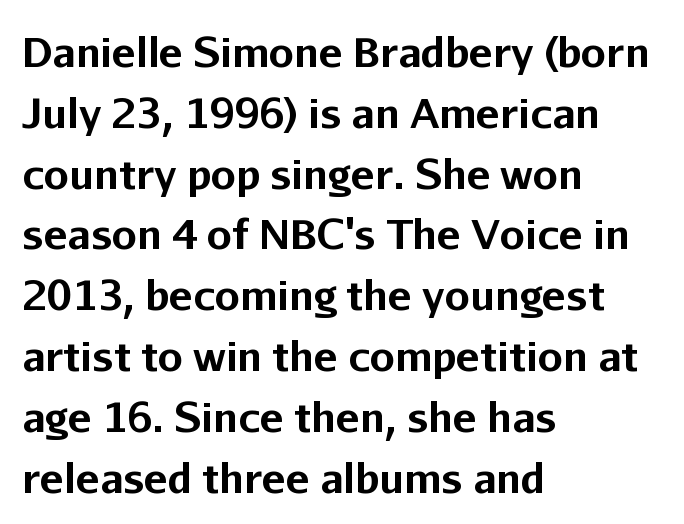
The image shows 40 px bold sans-serif type, upright; set left-aligned, normal line spacing (1.52x), normal letter spacing, not underlined; low stroke contrast and a medium x-height.
